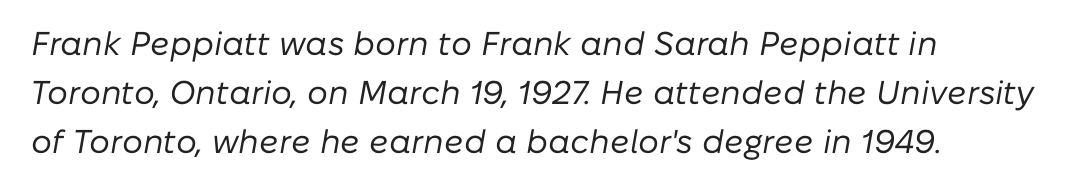
The image shows 33 px regular-weight type, italic (leaning right); set left-aligned, normal line spacing (1.48x), normal letter spacing, not underlined; low stroke contrast and a medium x-height.
